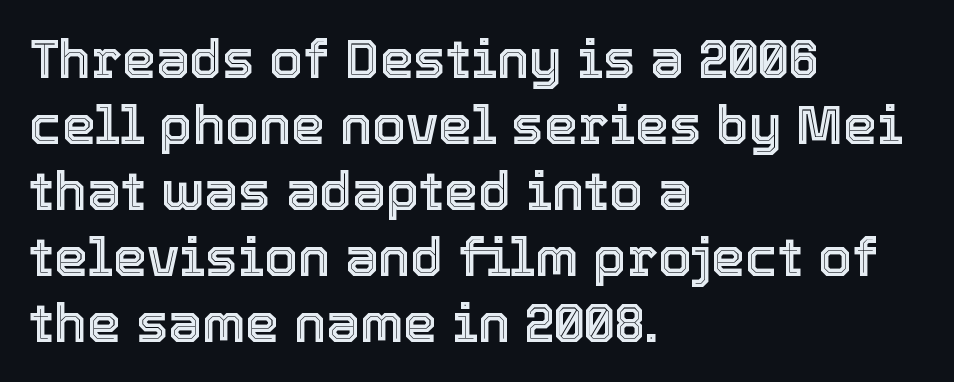
{"italic": "no", "width": "normal", "x_height": "medium", "monospaced": "no", "underline": "no", "align": "left", "line_spacing_ratio": 1.22, "letter_spacing": "normal", "letter_spacing_em": 0.0, "glyph_px": 54}
